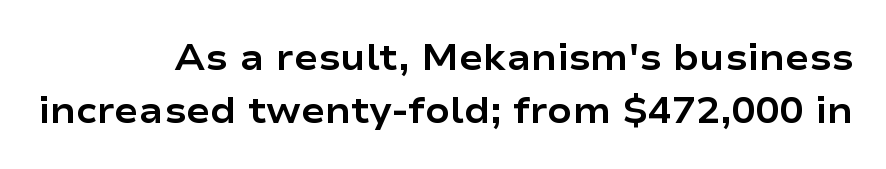
The image shows 36 px bold, wide sans-serif type, upright; set right-aligned, normal line spacing (1.47x), normal letter spacing, not underlined; low stroke contrast and a medium x-height.
